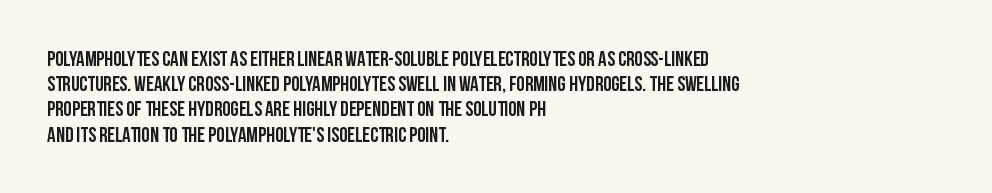
{"italic": "no", "underline": "no", "align": "left", "line_spacing_ratio": 1.2, "letter_spacing": "normal", "letter_spacing_em": 0.0, "glyph_px": 21}
